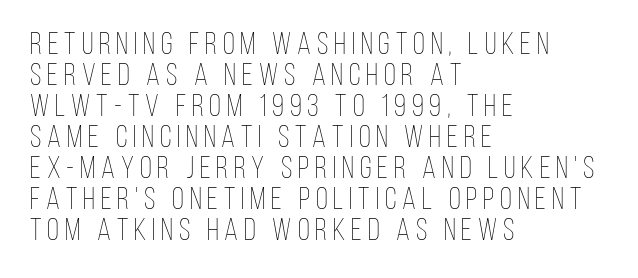
A student would call this left alignment; a typographer would say flush left, rag right. Each letter keeps its own natural width here, so spacing adapts to shape. Stroke thickness stays within the range of a standard reading face or lighter. If you drew a line through each stem, it would be perfectly vertical. Closely set lines give the paragraph a compact silhouette. Bare-footed words on every line.
